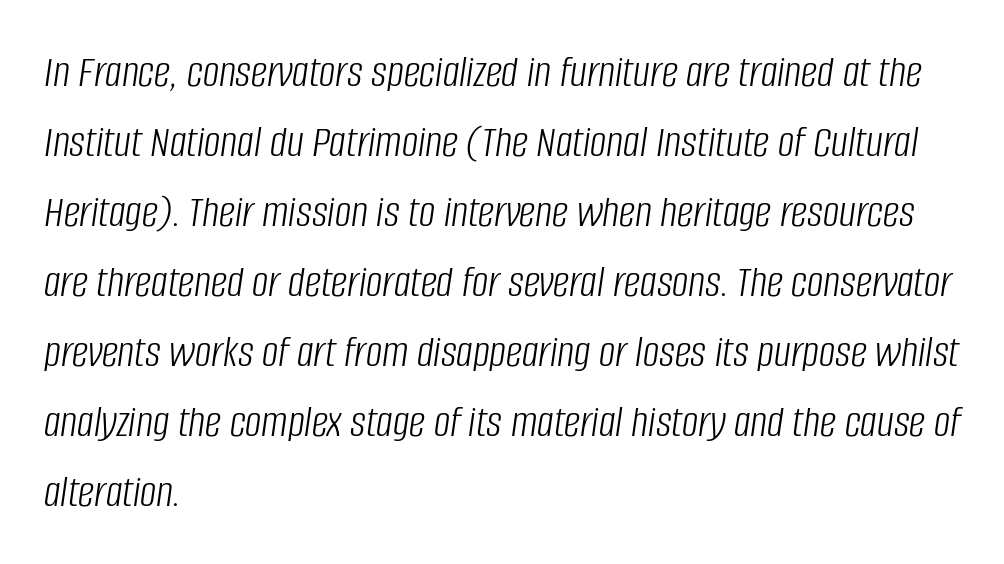
Q: Is the text bold? A: No.
Q: Is the text italic (slanted)? A: Yes, it leans right by about 8 degrees.
Q: Is the text underlined? A: No.
Q: How is the paragraph aligned? A: Left-aligned.
Q: Is the spacing between letters normal or unusually wide? A: Normal.
Q: Is the spacing between lines tight, normal or loose? A: Normal.
Q: Width (condensed, normal, or wide)? A: Condensed.
Q: Stroke contrast? A: Low.
Q: x-height? A: Large.
Q: Monospaced? A: No.
